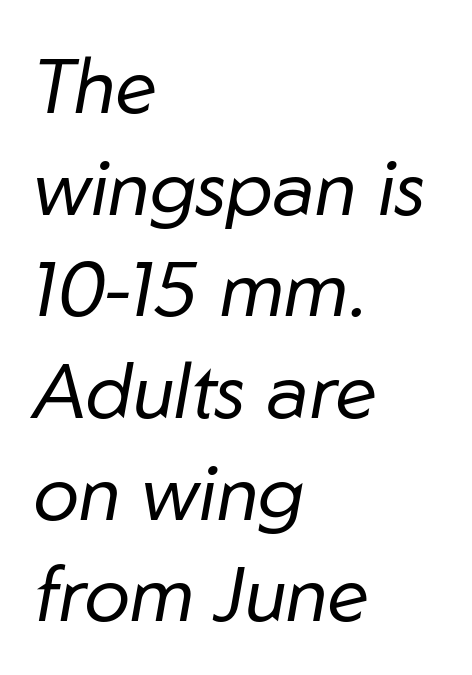
The image shows 77 px regular-weight type, italic (leaning right); set left-aligned, normal line spacing (1.32x), normal letter spacing, not underlined; low stroke contrast and a medium x-height.
